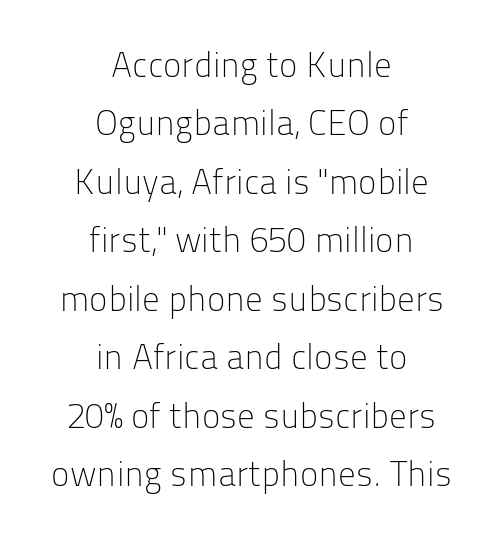
The image shows 35 px light sans-serif type, upright; set centered, normal line spacing (1.67x), normal letter spacing, not underlined; low stroke contrast and a medium x-height.
